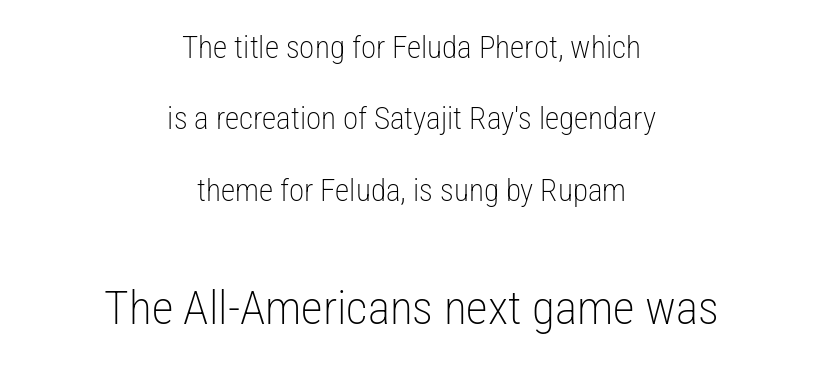
The image shows 47 px light, condensed sans-serif type, upright; set centered, loose line spacing (2.3x), normal letter spacing, not underlined; the second (bottom) block is 1.52x larger; low stroke contrast and a medium x-height.
